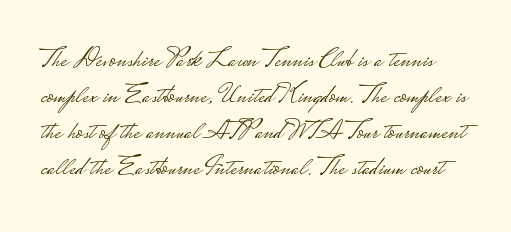
Q: Is the text bold? A: No.
Q: Is the text italic (slanted)? A: Yes.
Q: Is the typeface a serif or a sans-serif typeface? A: Sans-serif.
Q: Is the text underlined? A: No.
Q: Is the spacing between letters normal or unusually wide? A: Normal.
Q: Is the spacing between lines tight, normal or loose? A: Normal.
Q: Width (condensed, normal, or wide)? A: Wide.
Q: Stroke contrast? A: Low.
Q: Monospaced? A: No.
